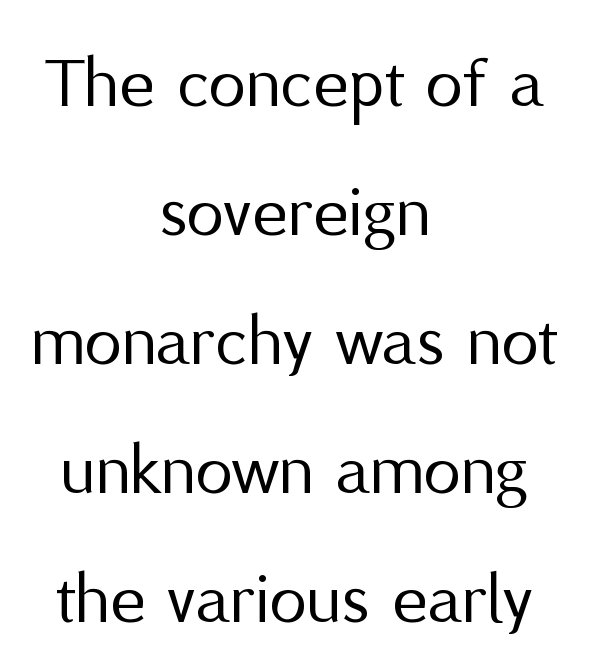
The image shows 75 px regular-weight sans-serif type, upright; set centered, line spacing 1.72x, normal letter spacing, not underlined; medium stroke contrast and a medium x-height.
